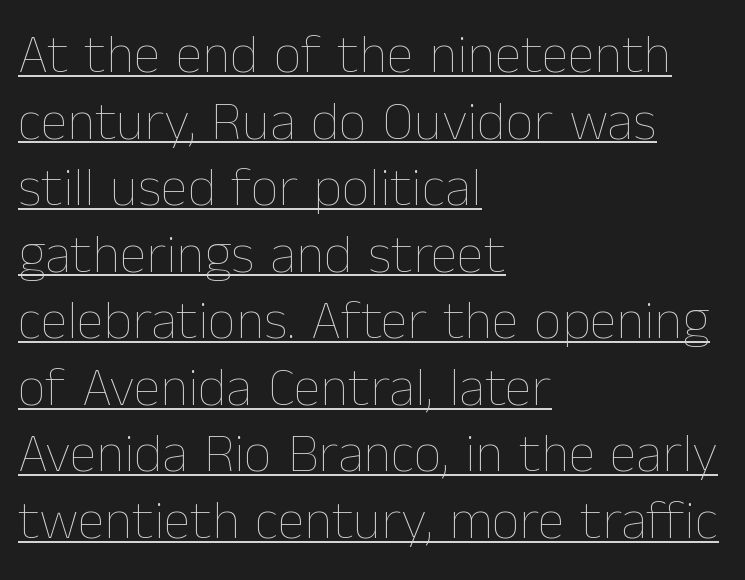
Character widths vary here, with narrow letters taking less room than wide ones. Leftover space on each line is placed entirely after the last word. A quiet, ordinary-to-light weight characterises the typeface. You can see a thin bar hugging the bottom of the glyphs. You can tell it's not italic because the verticals are truly vertical. In terms of letterspacing, this is plain default setting.
